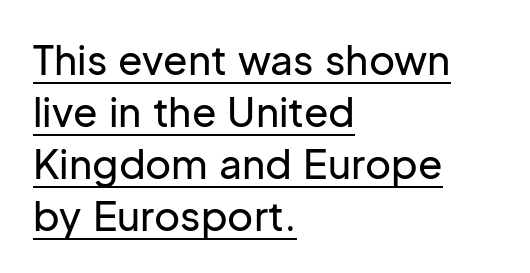
{"serif": "no", "italic": "no", "width": "normal", "stroke_contrast": "low", "x_height": "medium", "monospaced": "no", "underline": "yes", "align": "left", "line_spacing": "normal", "line_spacing_ratio": 1.3, "letter_spacing": "normal", "letter_spacing_em": 0.0, "glyph_px": 40}
